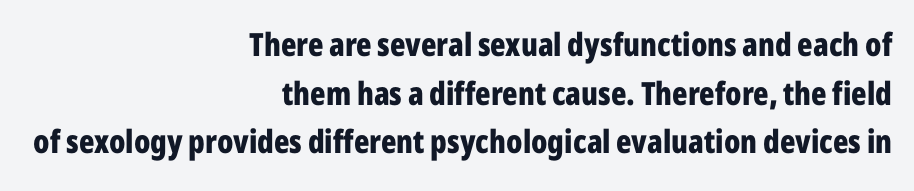
Visually the block forms a straight wall on the right and a jagged coastline on the left. Character widths vary here, with narrow letters taking less room than wide ones. The passage shown stacks its lines at a standard gap. As a designer I'd log this as weight 700, bold. Only glyphs here, with clear space below each row.
